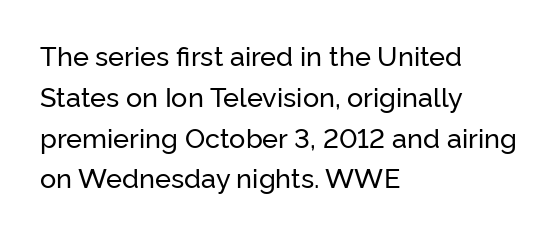
{"italic": "no", "underline": "no", "align": "left", "line_spacing": "normal", "line_spacing_ratio": 1.51, "letter_spacing": "normal", "letter_spacing_em": 0.0, "glyph_px": 27}
